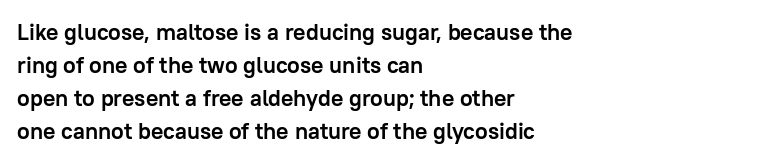
{"italic": "no", "bold": "yes", "underline": "no", "align": "left", "line_spacing": "normal", "line_spacing_ratio": 1.44, "letter_spacing": "normal", "letter_spacing_em": 0.0, "glyph_px": 23}
